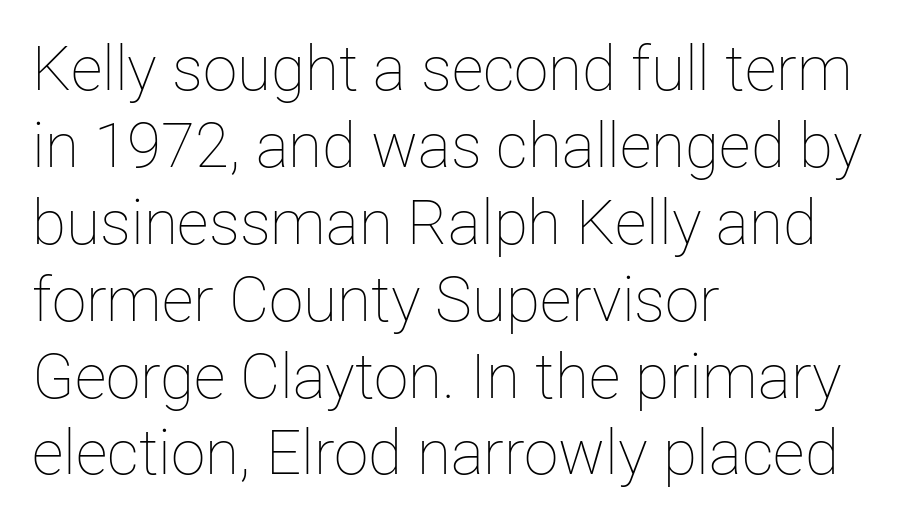
Q: Is the text bold? A: No.
Q: Is the text italic (slanted)? A: No, it is upright.
Q: Is the text underlined? A: No.
Q: How is the paragraph aligned? A: Left-aligned.
Q: Is the spacing between letters normal or unusually wide? A: Normal.
Q: Width (condensed, normal, or wide)? A: Normal.
Q: Stroke contrast? A: Low.
Q: x-height? A: Medium.
Q: Monospaced? A: No.
